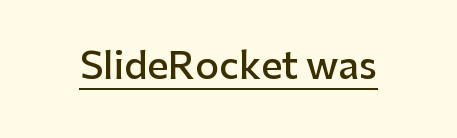
The font family rendered here belongs to the sans-serif group. The rendering uses natural spacing where letterforms have individual widths. This sample carries an underscore along the baseline area. Does the lettering tilt? It doesn't — this is upright. The type is set solid horizontally, with unmodified tracking. A semibold gives these letters moderate extra thickness, short of bold.
